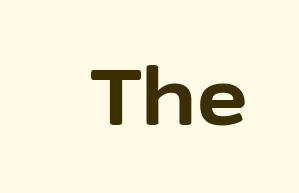
The type sits square on the baseline with zero lean. The letters advance in unequal steps, a hallmark of proportional type. A full-strength bold gives these letters their thick strokes. Serif or sans? Sans — the stroke terminals are bare. Look at the tracking — it's just the regular setting, nothing added. Each row of text sits above clean, open space.
